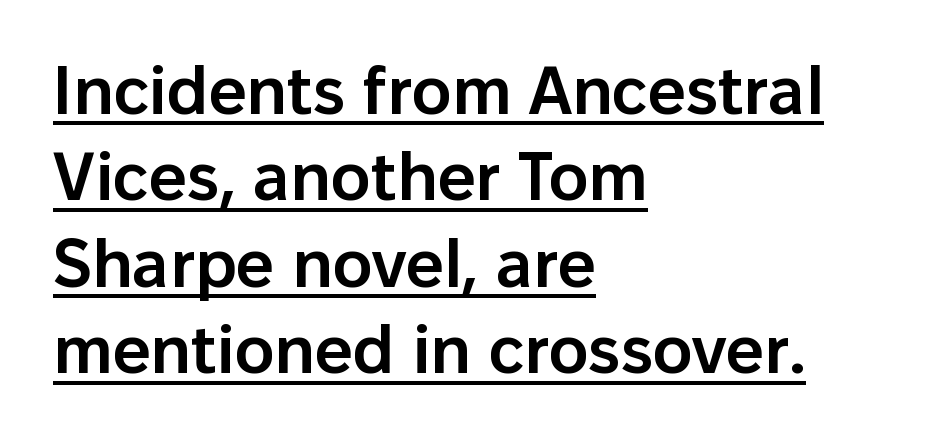
The rows are spaced the way most documents space them. Bold? Not quite — semibold, heavier than regular but stopping short. The compositor pushed each line to the left boundary. The letters sit at their default tracking, neither squeezed nor spread. What kind of face is this? One without serifs — a sans. Character widths vary here, with narrow letters taking less room than wide ones.
